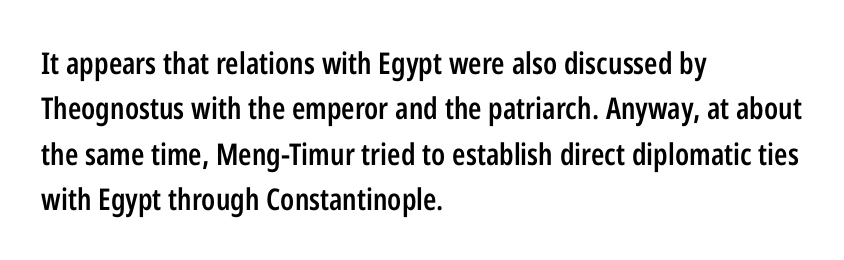
{"serif": "no", "italic": "no", "bold": "semi", "weight": "semibold", "width": "condensed", "stroke_contrast": "low", "x_height": "medium", "monospaced": "no", "underline": "no", "align": "left", "line_spacing": "normal", "line_spacing_ratio": 1.51, "letter_spacing": "normal", "letter_spacing_em": 0.0, "glyph_px": 30}
